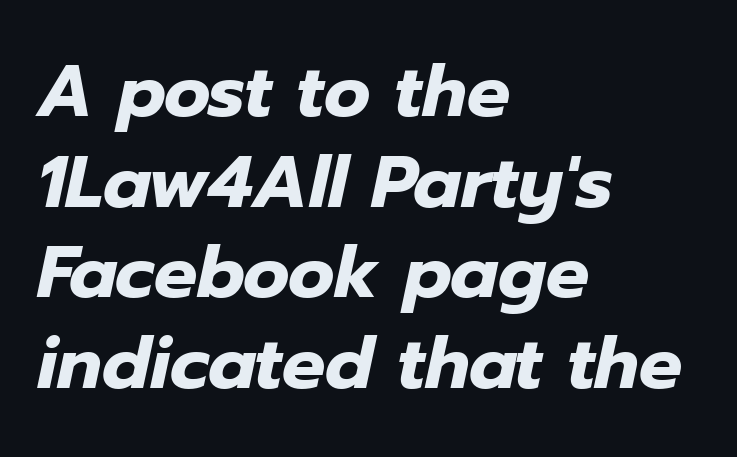
Q: Is the text bold? A: Yes.
Q: Is the text italic (slanted)? A: Yes, it leans right by about 12 degrees.
Q: Is the text underlined? A: No.
Q: How is the paragraph aligned? A: Left-aligned.
Q: Is the spacing between letters normal or unusually wide? A: Normal.
Q: Is the spacing between lines tight, normal or loose? A: Normal.
Q: Width (condensed, normal, or wide)? A: Normal.
Q: Stroke contrast? A: Low.
Q: x-height? A: Medium.
Q: Monospaced? A: No.
